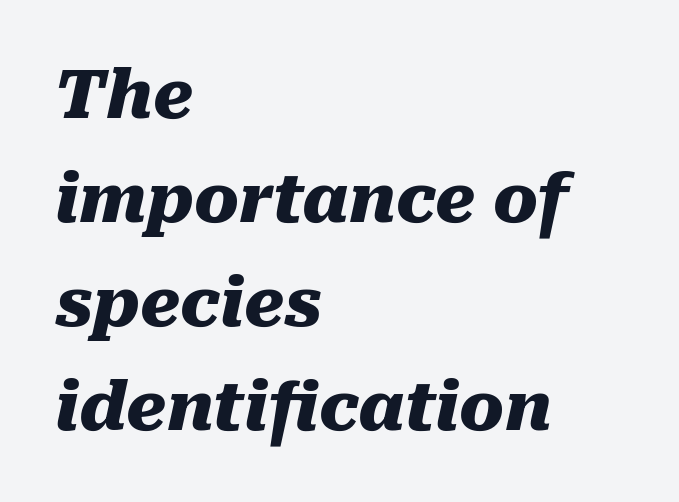
{"italic": "yes", "lean": "right", "slant_degrees": 10, "bold": "yes", "weight": "heavy", "width": "normal", "stroke_contrast": "medium", "x_height": "medium", "monospaced": "no", "underline": "no", "align": "left", "line_spacing": "normal", "line_spacing_ratio": 1.55, "letter_spacing": "normal", "letter_spacing_em": 0.0, "glyph_px": 67}
